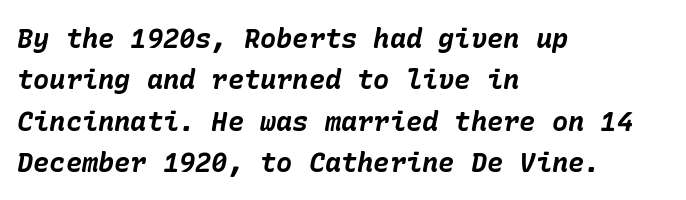
{"italic": "yes", "lean": "right", "slant_degrees": 10, "bold": "yes", "underline": "no", "align": "left", "line_spacing": "normal", "line_spacing_ratio": 1.53, "letter_spacing": "normal", "letter_spacing_em": 0.0, "glyph_px": 27}
